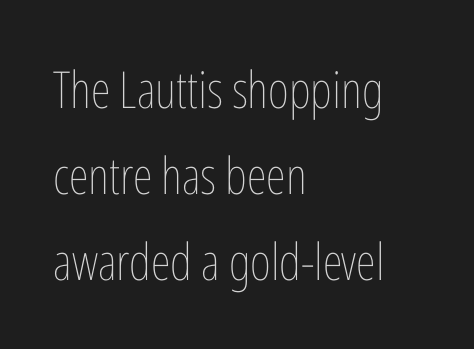
The area under the type is left untouched. Here the designer chose a conventional face with non-uniform glyph widths. This sample uses an upright cut, with every glyph sitting square on the baseline. What's the leading like? Ordinary, nothing unusual. Horizontally, the lines are justified to the leading edge only.
